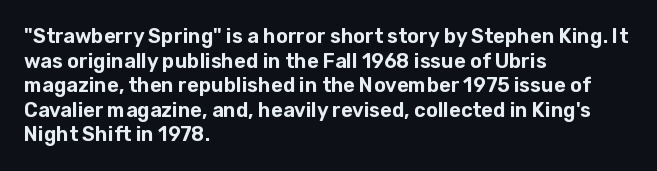
Q: Is the text italic (slanted)? A: No, it is upright.
Q: Is the text underlined? A: No.
Q: How is the paragraph aligned? A: Left-aligned.
Q: Is the spacing between letters normal or unusually wide? A: Normal.
